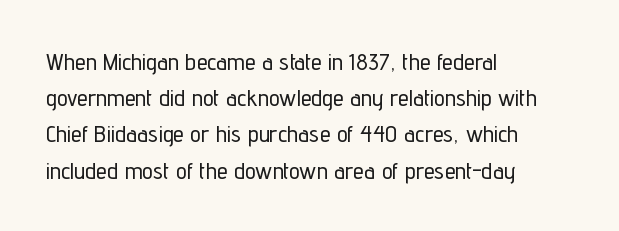
{"italic": "no", "underline": "no", "align": "left", "line_spacing": "normal", "line_spacing_ratio": 1.51, "letter_spacing": "normal", "letter_spacing_em": 0.0, "glyph_px": 24}
